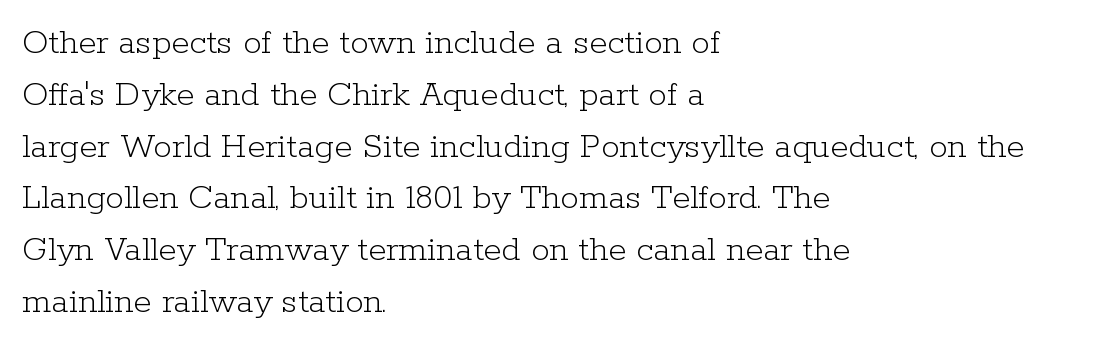
The image shows 37 px light serif type, upright; set left-aligned, normal line spacing (1.4x), normal letter spacing, not underlined; low stroke contrast and a medium x-height.
